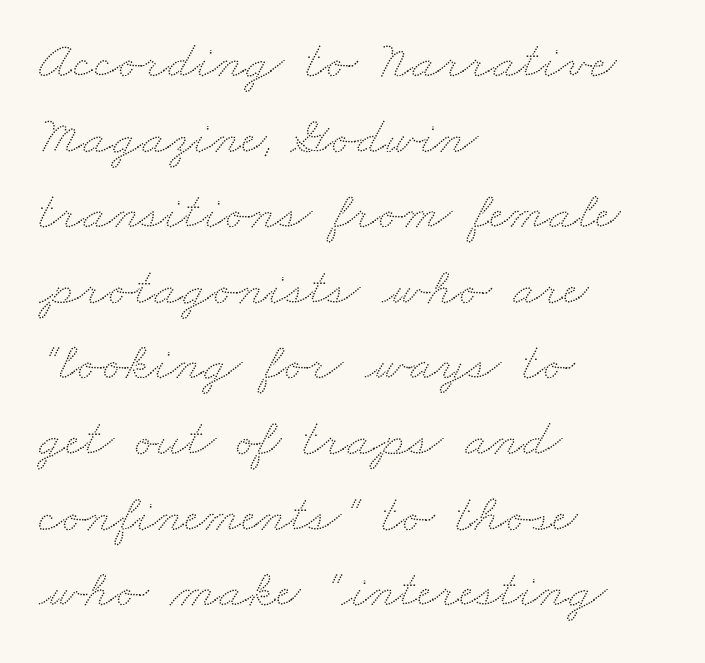
{"width": "wide", "stroke_contrast": "low", "x_height": "small", "monospaced": "no", "underline": "no", "align": "left", "line_spacing": "normal", "line_spacing_ratio": 1.4, "letter_spacing": "normal", "letter_spacing_em": 0.0, "glyph_px": 54}
